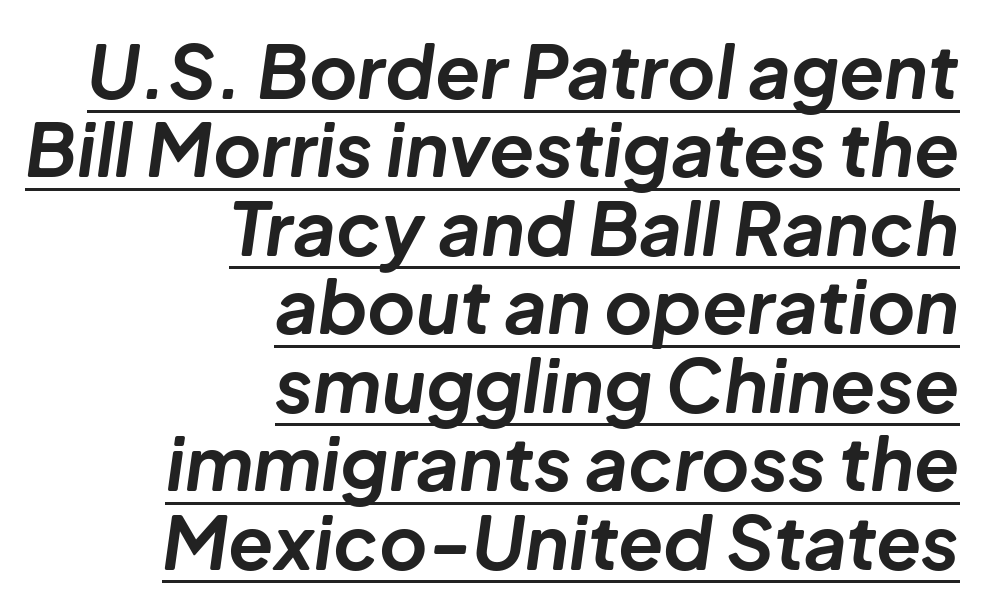
Q: Is the text bold? A: Yes.
Q: Is the text italic (slanted)? A: Yes, it leans right by about 8 degrees.
Q: Is the text underlined? A: Yes.
Q: How is the paragraph aligned? A: Right-aligned.
Q: Is the spacing between letters normal or unusually wide? A: Normal.
Q: Is the spacing between lines tight, normal or loose? A: Tight.
Q: Width (condensed, normal, or wide)? A: Normal.
Q: Stroke contrast? A: Low.
Q: x-height? A: Medium.
Q: Monospaced? A: No.
